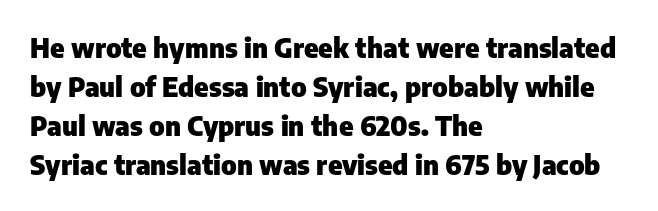
Line starts are locked; line ends wander. On the weight axis this lands at bold, roughly 700. Italic: no, the glyphs are upright roman. Glance below the letters and you will spot only blank space.
